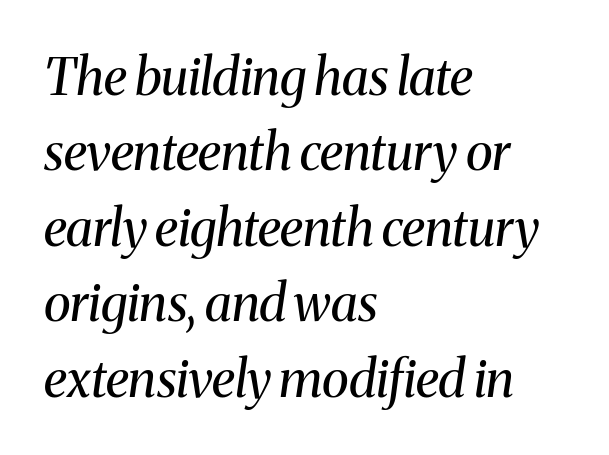
Nothing unusual about the tracking: characters are spaced as the font intends. Notice how descenders clear the ascenders below comfortably — that's standard leading. The lettering tilts uniformly, giving the passage an italic look. Stems here are at most as thick as an everyday book face. Notice how the passage keeps a crisp vertical edge on the left only.
